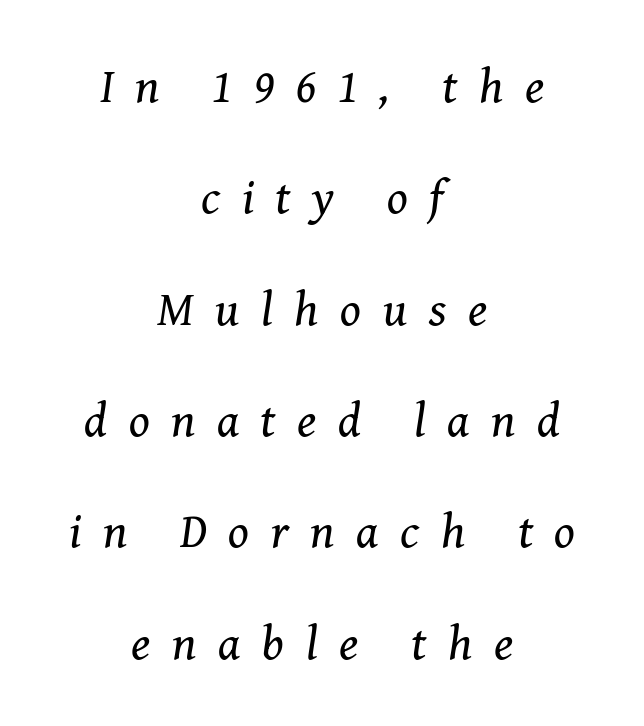
The image shows 48 px regular-weight serif type, italic (leaning right); set centered, loose line spacing (2.32x), unusually wide letter spacing (+0.45 em), not underlined; medium stroke contrast and a medium x-height.
